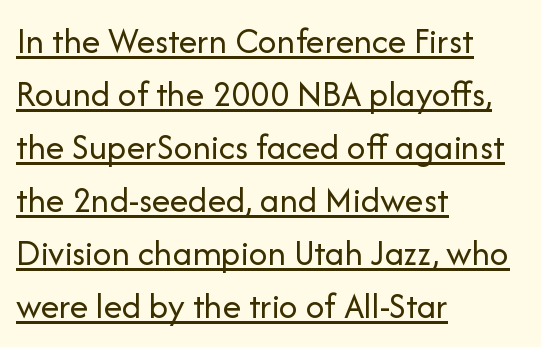
This reads as an unemphasized weight, regular at the heaviest. Italic? Not at all — the glyphs are vertical. What's the leading like? Ordinary, nothing unusual. The letterforms sit shoulder to shoulder at normal distance. The face used here appears with an underline applied.
